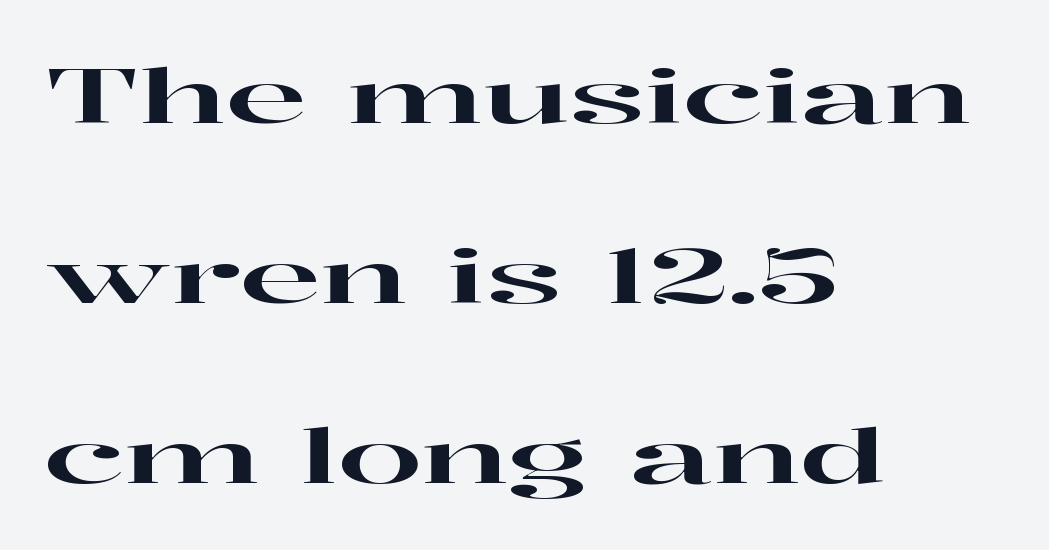
{"serif": "yes", "italic": "no", "width": "wide", "stroke_contrast": "high", "x_height": "medium", "monospaced": "no", "underline": "no", "align": "left", "line_spacing": "loose", "line_spacing_ratio": 2.4, "letter_spacing": "normal", "letter_spacing_em": 0.0, "glyph_px": 75}
